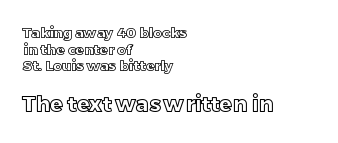
The image shows 21 px text type, upright; set left-aligned, line spacing 1.18x, normal letter spacing, not underlined; the second (bottom) block is 1.5x larger.
